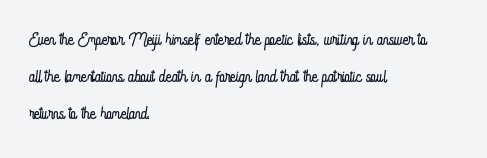
The image shows 24 px text type; set left-aligned, normal line spacing (1.55x), normal letter spacing, not underlined.
